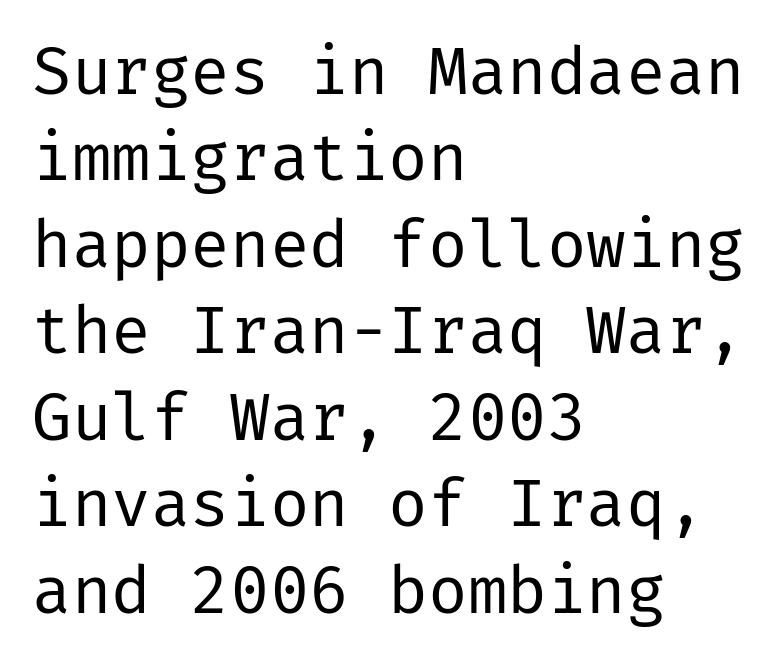
The image shows 66 px regular-weight sans-serif type, upright; set left-aligned, normal line spacing (1.31x), normal letter spacing, not underlined; low stroke contrast and a medium x-height.
